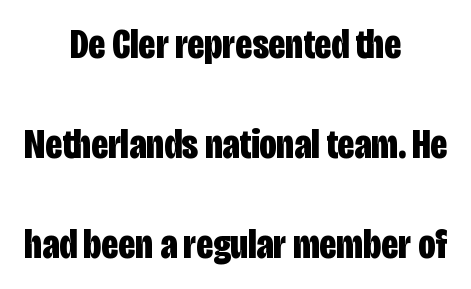
Q: Is the text bold? A: Yes.
Q: Is the text italic (slanted)? A: No, it is upright.
Q: Is the typeface a serif or a sans-serif typeface? A: Sans-serif.
Q: Is the text underlined? A: No.
Q: How is the paragraph aligned? A: Centered.
Q: Is the spacing between letters normal or unusually wide? A: Normal.
Q: Is the spacing between lines tight, normal or loose? A: Loose.
Q: Width (condensed, normal, or wide)? A: Condensed.
Q: Stroke contrast? A: Low.
Q: x-height? A: Large.
Q: Monospaced? A: No.
